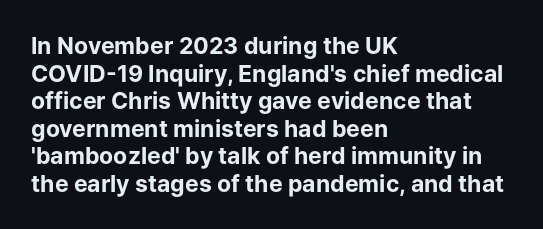
Q: Is the text bold? A: Yes.
Q: Is the text italic (slanted)? A: No, it is upright.
Q: Is the text underlined? A: No.
Q: How is the paragraph aligned? A: Left-aligned.
Q: Is the spacing between letters normal or unusually wide? A: Normal.
